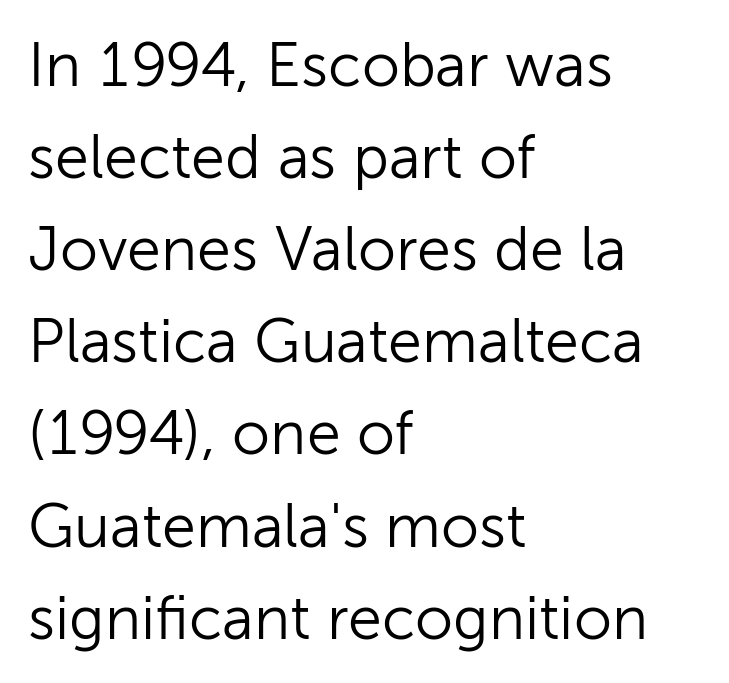
The image shows 61 px light sans-serif type, upright; set left-aligned, normal line spacing (1.51x), normal letter spacing, not underlined; low stroke contrast and a medium x-height.
